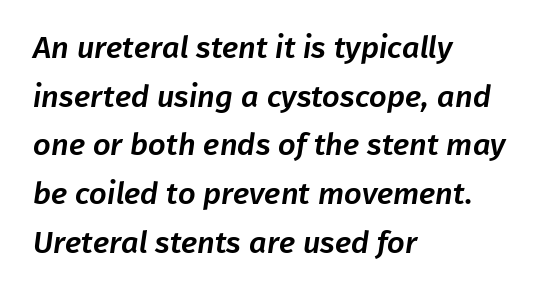
These lines are rendered in a variable-pitch font. Where is the straight margin? On the left. Students, observe: this is what conventionally led text looks like. Is the letter spacing exaggerated? No — it looks like the ordinary default. Has an underline been added? It has not. Font category for this specimen: sans-serif.
